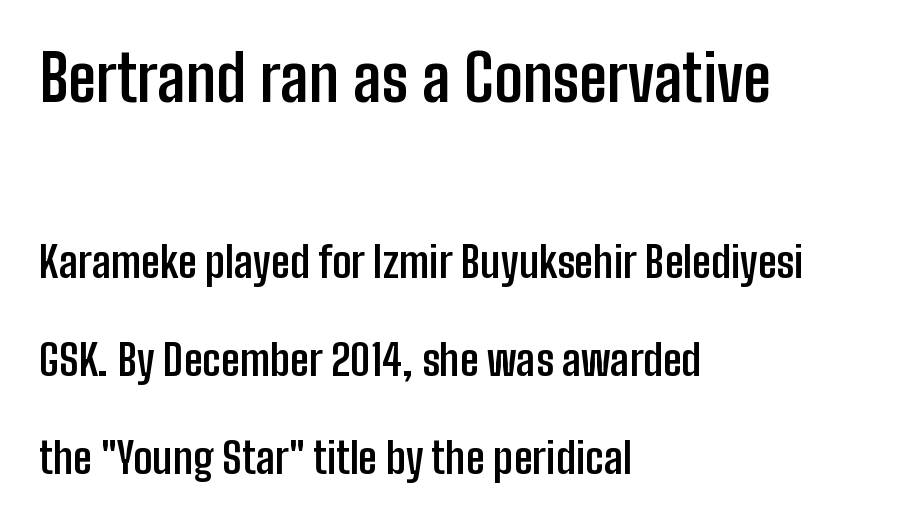
{"serif": "no", "italic": "no", "bold": "yes", "weight": "semibold", "width": "condensed", "stroke_contrast": "low", "x_height": "medium", "monospaced": "no", "underline": "no", "align": "left", "line_spacing": "loose", "line_spacing_ratio": 2.27, "letter_spacing": "normal", "letter_spacing_em": 0.0, "larger_block": "first", "size_ratio": 1.49, "glyph_px": 64}
